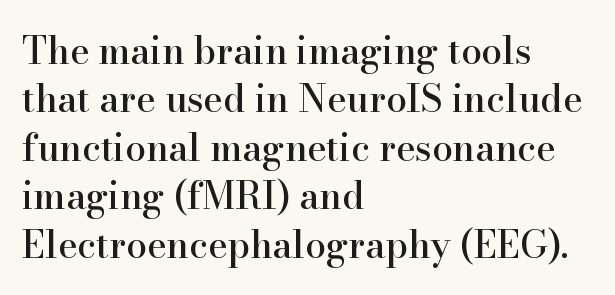
These lines are composed in type with serifs. Posture: straight, roman, zero tilt. This sample keeps an unexceptional amount of space between lines. The letters sit at their default tracking, neither squeezed nor spread.
